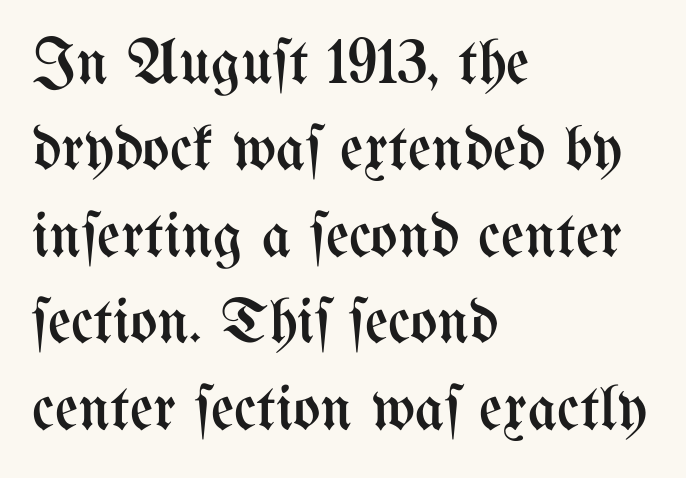
The image shows 64 px regular-weight, condensed type, upright; set left-aligned, normal line spacing (1.35x), normal letter spacing, not underlined; medium stroke contrast and a medium x-height.
